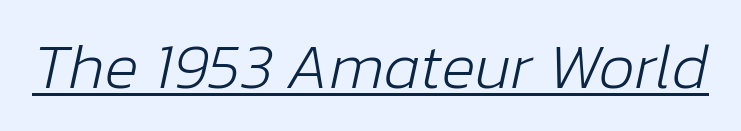
Q: Is the text bold? A: No.
Q: Is the text italic (slanted)? A: Yes, it leans right by about 12 degrees.
Q: Is the text underlined? A: Yes.
Q: Is the spacing between letters normal or unusually wide? A: Normal.
Q: Width (condensed, normal, or wide)? A: Normal.
Q: Stroke contrast? A: Low.
Q: x-height? A: Medium.
Q: Monospaced? A: No.
